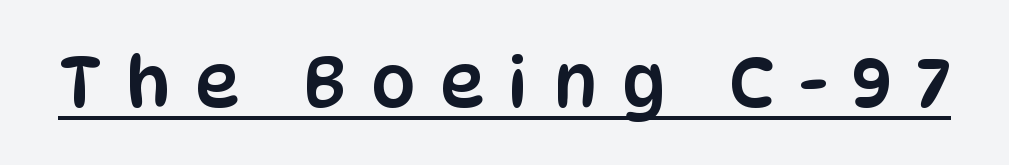
The letters stand upright; this is a roman face. This sample has the flowing, uneven cadence of proportional lettering. Look at the tracking — it's clearly loosened, letters drifting apart. No feet cap the strokes, marking this as sans-serif type. Like a heading marked for emphasis, these lines bear an underscore.
